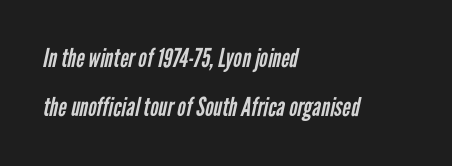
{"bold": "no", "underline": "no", "align": "left", "line_spacing_ratio": 1.89, "letter_spacing": "normal", "letter_spacing_em": 0.0, "glyph_px": 26}
